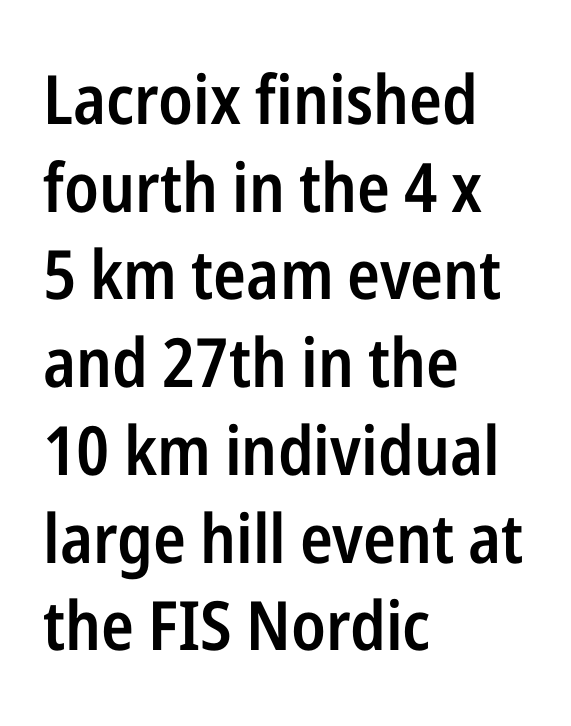
Beneath every word, the page is bare. The passage shown has conventional tracking throughout. Typographically, this falls in the sans-serif category. Honestly, the row spacing looks completely unremarkable. Summary of weight: moderately heavy, a semibold. One-word summary of the alignment: left.
